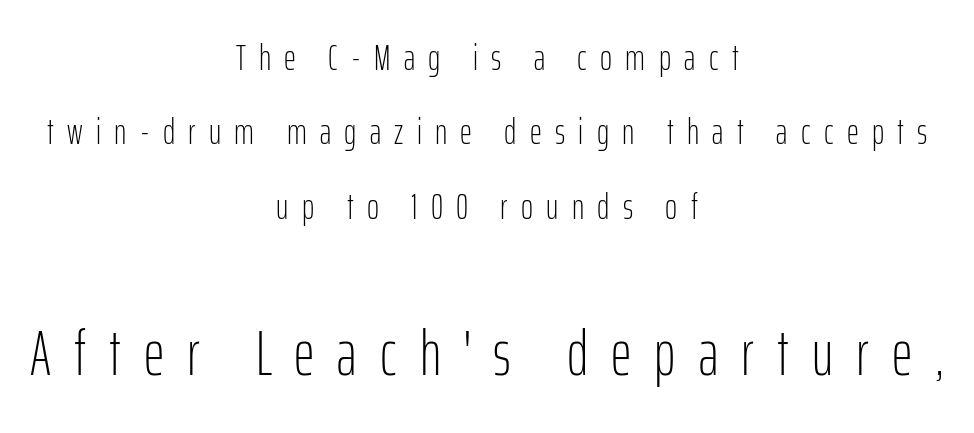
Q: Is the text bold? A: No.
Q: Is the text italic (slanted)? A: No, it is upright.
Q: Is the typeface a serif or a sans-serif typeface? A: Sans-serif.
Q: Is the text underlined? A: No.
Q: How is the paragraph aligned? A: Centered.
Q: Is the spacing between letters normal or unusually wide? A: Unusually wide.
Q: Is the spacing between lines tight, normal or loose? A: Loose.
Q: Which block of text is set in a larger size, the first (top) or the second (bottom)? A: The second (bottom) one.
Q: Width (condensed, normal, or wide)? A: Condensed.
Q: Stroke contrast? A: Low.
Q: x-height? A: Medium.
Q: Monospaced? A: No.
